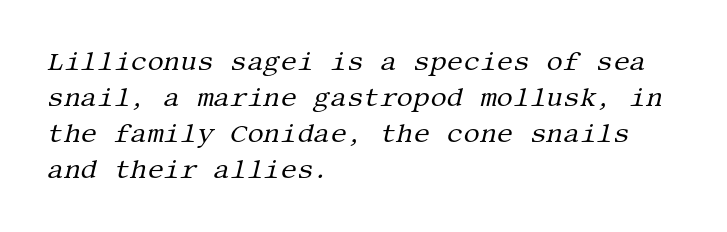
The image shows 26 px text type, italic (leaning right); set left-aligned, normal line spacing (1.39x), normal letter spacing, not underlined.
